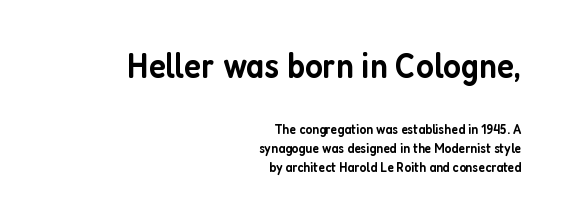
Semibold letterforms, between regular and bold. Right-aligned paragraph, ragged on the left. You can tell it's not italic because the verticals are truly vertical. Students, observe: this is what conventionally led text looks like. Do the characters align in a grid? No, the font is proportional.
